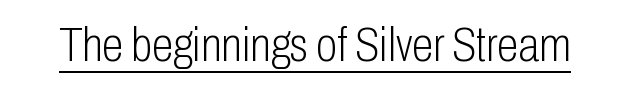
Q: Is the text bold? A: No.
Q: Is the text italic (slanted)? A: No, it is upright.
Q: Is the typeface a serif or a sans-serif typeface? A: Sans-serif.
Q: Is the text underlined? A: Yes.
Q: Is the spacing between letters normal or unusually wide? A: Normal.
Q: Width (condensed, normal, or wide)? A: Condensed.
Q: Stroke contrast? A: Low.
Q: x-height? A: Medium.
Q: Monospaced? A: No.
